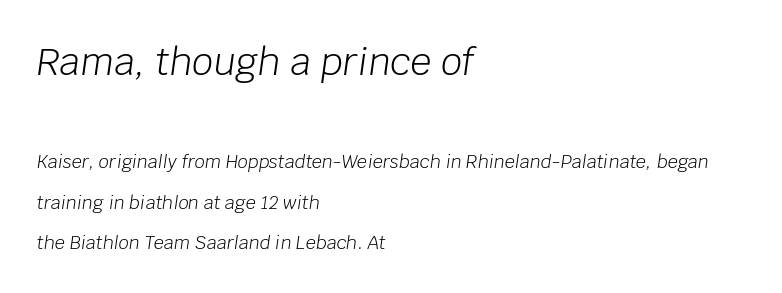
Q: Is the text bold? A: No.
Q: Is the text italic (slanted)? A: Yes, it leans right by about 8 degrees.
Q: Is the text underlined? A: No.
Q: How is the paragraph aligned? A: Left-aligned.
Q: Is the spacing between letters normal or unusually wide? A: Normal.
Q: Is the spacing between lines tight, normal or loose? A: Loose.
Q: Which block of text is set in a larger size, the first (top) or the second (bottom)? A: The first (top) one.
Q: Width (condensed, normal, or wide)? A: Normal.
Q: Stroke contrast? A: Low.
Q: x-height? A: Large.
Q: Monospaced? A: No.
